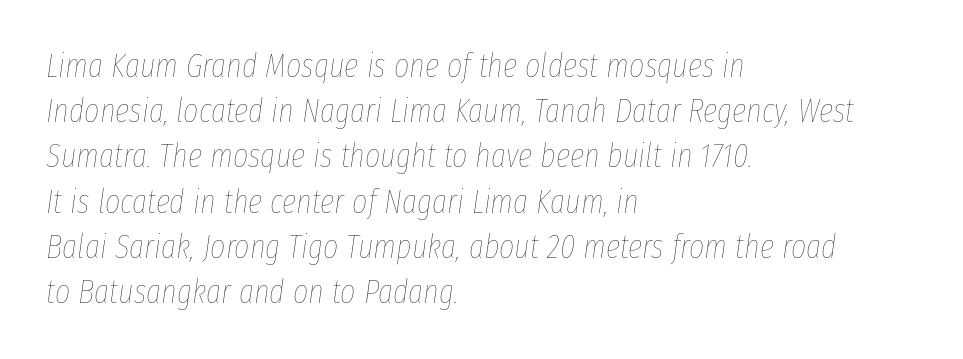
Q: Is the text bold? A: No.
Q: Is the text italic (slanted)? A: Yes, it leans right by about 8 degrees.
Q: Is the text underlined? A: No.
Q: How is the paragraph aligned? A: Left-aligned.
Q: Is the spacing between letters normal or unusually wide? A: Normal.
Q: Is the spacing between lines tight, normal or loose? A: Normal.
Q: Width (condensed, normal, or wide)? A: Condensed.
Q: Stroke contrast? A: Low.
Q: x-height? A: Medium.
Q: Monospaced? A: No.
